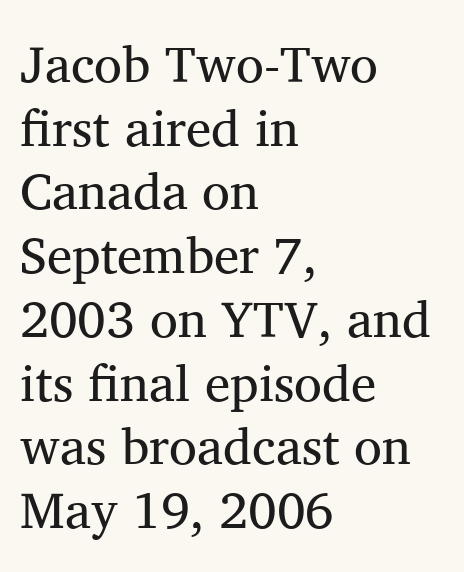
Q: Is the text bold? A: No.
Q: Is the text italic (slanted)? A: No, it is upright.
Q: Is the typeface a serif or a sans-serif typeface? A: Serif.
Q: Is the text underlined? A: No.
Q: How is the paragraph aligned? A: Left-aligned.
Q: Is the spacing between letters normal or unusually wide? A: Normal.
Q: Is the spacing between lines tight, normal or loose? A: Normal.
Q: Width (condensed, normal, or wide)? A: Normal.
Q: Stroke contrast? A: Medium.
Q: x-height? A: Medium.
Q: Monospaced? A: No.
